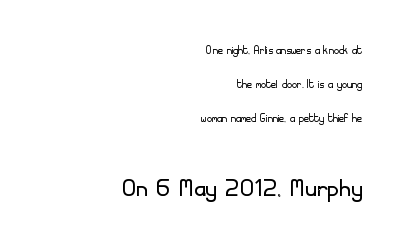
Q: Is the text bold? A: No.
Q: Is the text italic (slanted)? A: No, it is upright.
Q: Is the typeface a serif or a sans-serif typeface? A: Sans-serif.
Q: Is the text underlined? A: No.
Q: How is the paragraph aligned? A: Right-aligned.
Q: Is the spacing between letters normal or unusually wide? A: Normal.
Q: Is the spacing between lines tight, normal or loose? A: Loose.
Q: Which block of text is set in a larger size, the first (top) or the second (bottom)? A: The second (bottom) one.
Q: Width (condensed, normal, or wide)? A: Normal.
Q: Stroke contrast? A: Low.
Q: x-height? A: Small.
Q: Monospaced? A: No.
